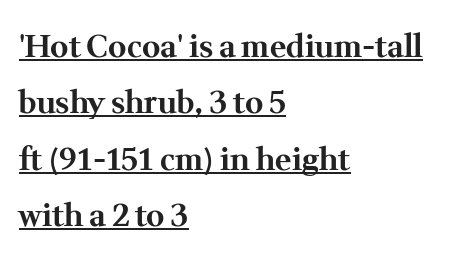
Q: Is the text bold? A: Yes.
Q: Is the text italic (slanted)? A: No, it is upright.
Q: Is the typeface a serif or a sans-serif typeface? A: Serif.
Q: Is the text underlined? A: Yes.
Q: How is the paragraph aligned? A: Left-aligned.
Q: Is the spacing between letters normal or unusually wide? A: Normal.
Q: Width (condensed, normal, or wide)? A: Normal.
Q: Stroke contrast? A: Medium.
Q: x-height? A: Medium.
Q: Monospaced? A: No.
